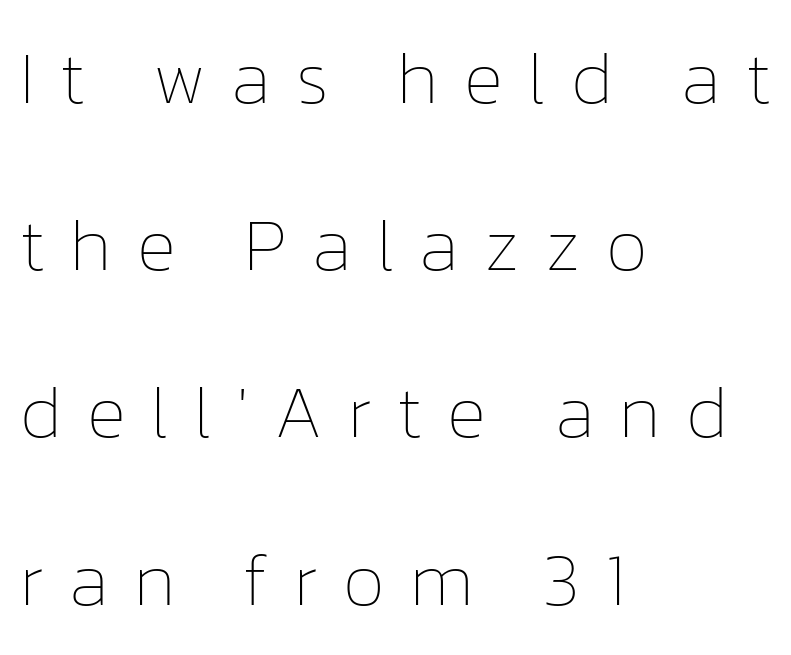
Q: Is the text bold? A: No.
Q: Is the text italic (slanted)? A: No, it is upright.
Q: Is the text underlined? A: No.
Q: How is the paragraph aligned? A: Left-aligned.
Q: Is the spacing between letters normal or unusually wide? A: Unusually wide.
Q: Is the spacing between lines tight, normal or loose? A: Loose.
Q: Width (condensed, normal, or wide)? A: Normal.
Q: Stroke contrast? A: Low.
Q: x-height? A: Medium.
Q: Monospaced? A: No.
